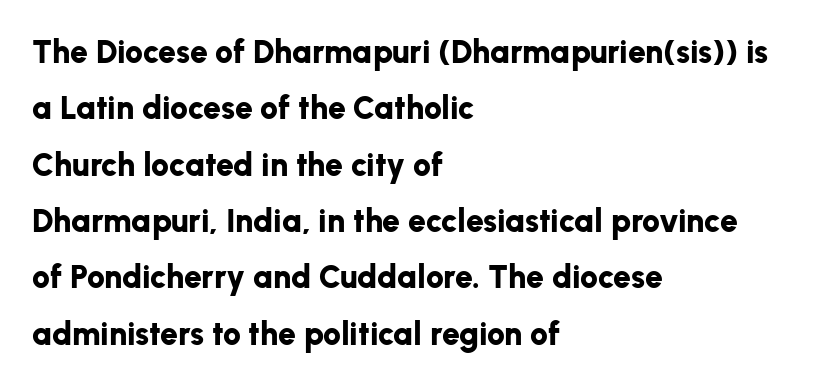
{"serif": "no", "italic": "no", "bold": "yes", "weight": "bold", "width": "normal", "stroke_contrast": "low", "x_height": "medium", "monospaced": "no", "underline": "no", "align": "left", "line_spacing_ratio": 1.76, "letter_spacing": "normal", "letter_spacing_em": 0.0, "glyph_px": 32}
